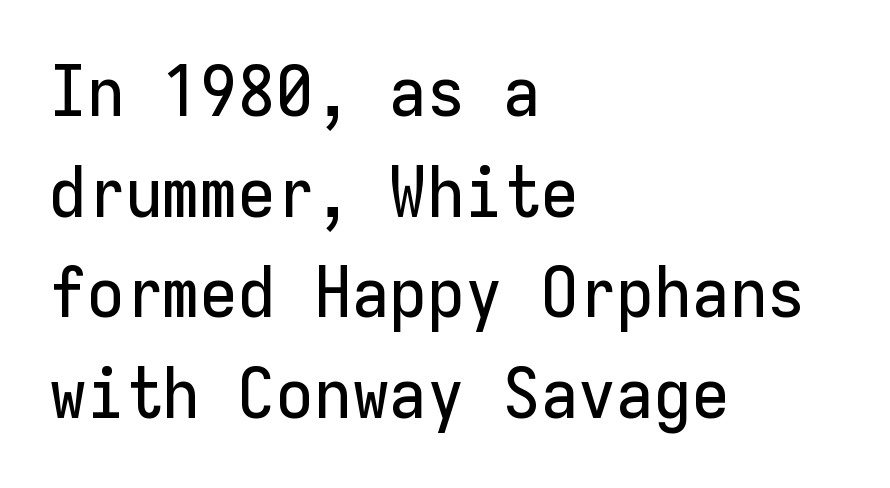
The image shows 69 px sans-serif type, upright, monospaced; set left-aligned, normal line spacing (1.46x), normal letter spacing, not underlined; low stroke contrast and a medium x-height.
